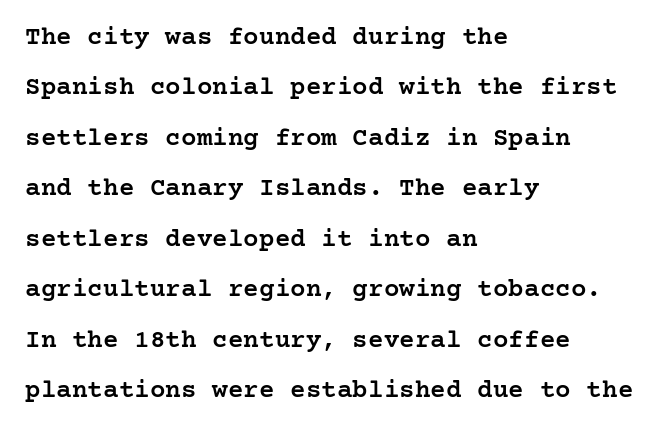
Q: Is the text bold? A: Semi-bold.
Q: Is the text italic (slanted)? A: No, it is upright.
Q: Is the text underlined? A: No.
Q: How is the paragraph aligned? A: Left-aligned.
Q: Is the spacing between letters normal or unusually wide? A: Normal.
Q: Is the spacing between lines tight, normal or loose? A: Loose.
